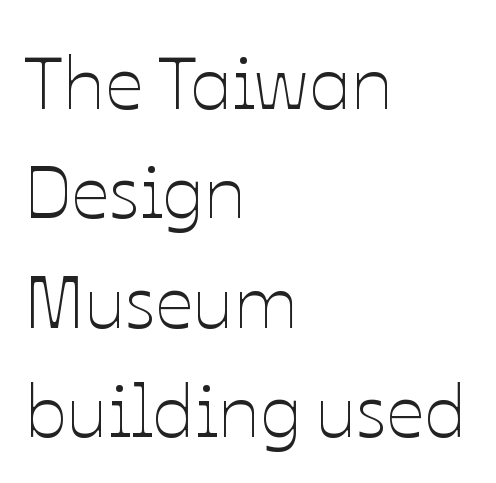
Q: Is the text bold? A: No.
Q: Is the text italic (slanted)? A: No, it is upright.
Q: Is the text underlined? A: No.
Q: How is the paragraph aligned? A: Left-aligned.
Q: Is the spacing between letters normal or unusually wide? A: Normal.
Q: Is the spacing between lines tight, normal or loose? A: Normal.
Q: Width (condensed, normal, or wide)? A: Normal.
Q: Stroke contrast? A: Low.
Q: x-height? A: Medium.
Q: Monospaced? A: No.
